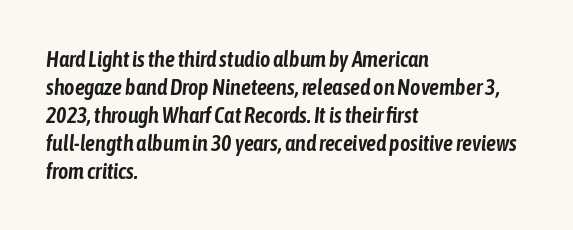
{"italic": "yes", "lean": "right", "slant_degrees": 6, "underline": "no", "align": "left", "line_spacing": "normal", "line_spacing_ratio": 1.27, "letter_spacing": "normal", "letter_spacing_em": 0.0, "glyph_px": 22}
